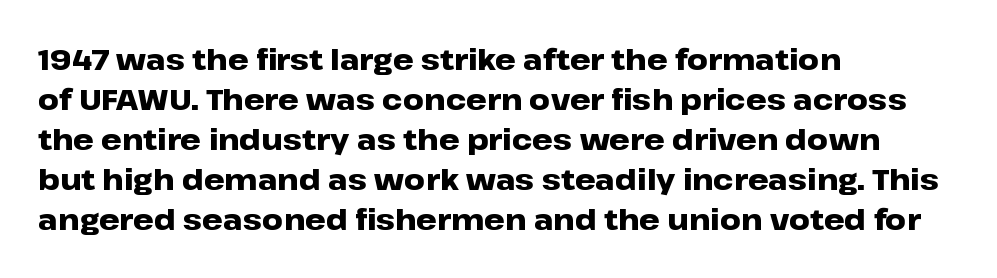
The image shows 29 px heavy, wide sans-serif type, upright; set left-aligned, normal line spacing (1.38x), normal letter spacing, not underlined; low stroke contrast and a medium x-height.
